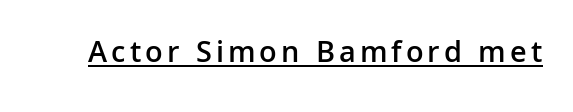
The image shows 31 px semibold sans-serif type, upright; set underlined; low stroke contrast and a medium x-height.
